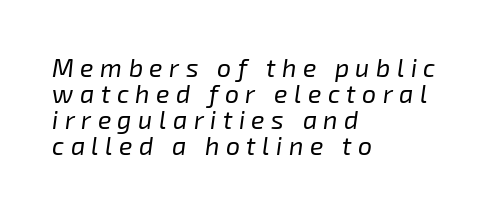
Q: Is the text bold? A: No.
Q: Is the text italic (slanted)? A: Yes, it leans right by about 8 degrees.
Q: Is the text underlined? A: No.
Q: How is the paragraph aligned? A: Left-aligned.
Q: Is the spacing between letters normal or unusually wide? A: Unusually wide.
Q: Is the spacing between lines tight, normal or loose? A: Tight.
